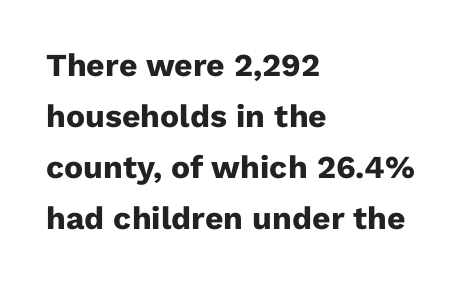
Q: Is the text bold? A: Yes.
Q: Is the text italic (slanted)? A: No, it is upright.
Q: Is the typeface a serif or a sans-serif typeface? A: Sans-serif.
Q: Is the text underlined? A: No.
Q: How is the paragraph aligned? A: Left-aligned.
Q: Is the spacing between letters normal or unusually wide? A: Normal.
Q: Is the spacing between lines tight, normal or loose? A: Normal.
Q: Width (condensed, normal, or wide)? A: Normal.
Q: Stroke contrast? A: Low.
Q: x-height? A: Medium.
Q: Monospaced? A: No.
